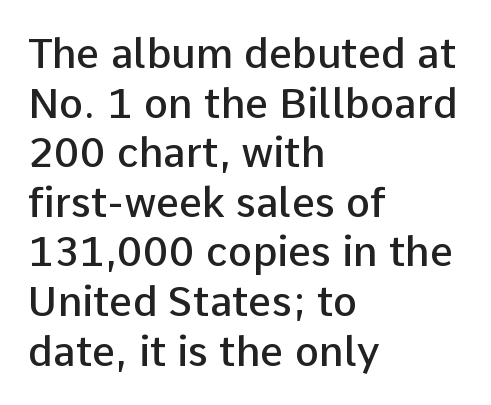
The foot of each line stays bare and open. One-word summary of the alignment: left. Check where the strokes stop: nothing finishes them off — pure sans. Summary of weight: moderately heavy, a semibold. Do the letters lean? They stand straight. Each letter keeps its own natural width here, so spacing adapts to shape.
